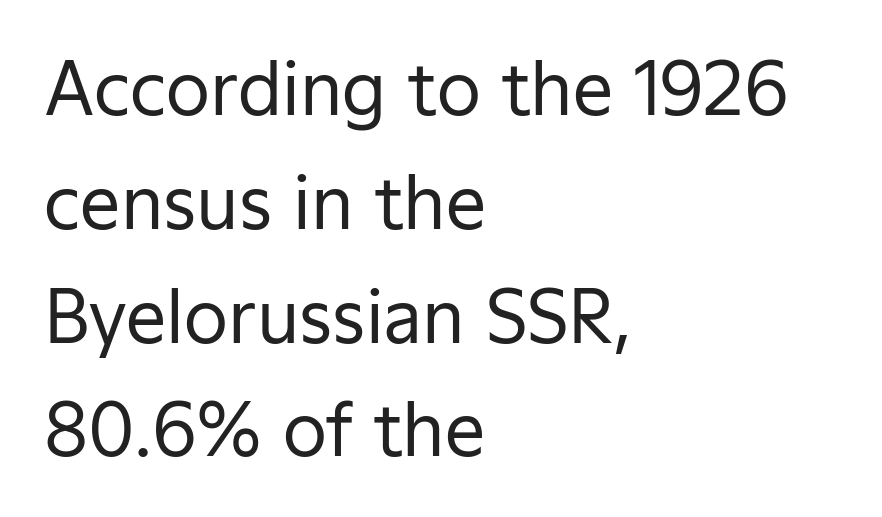
Q: Is the text bold? A: No.
Q: Is the text italic (slanted)? A: No, it is upright.
Q: Is the typeface a serif or a sans-serif typeface? A: Sans-serif.
Q: Is the text underlined? A: No.
Q: How is the paragraph aligned? A: Left-aligned.
Q: Is the spacing between letters normal or unusually wide? A: Normal.
Q: Is the spacing between lines tight, normal or loose? A: Normal.
Q: Width (condensed, normal, or wide)? A: Normal.
Q: Stroke contrast? A: Low.
Q: x-height? A: Medium.
Q: Monospaced? A: No.
